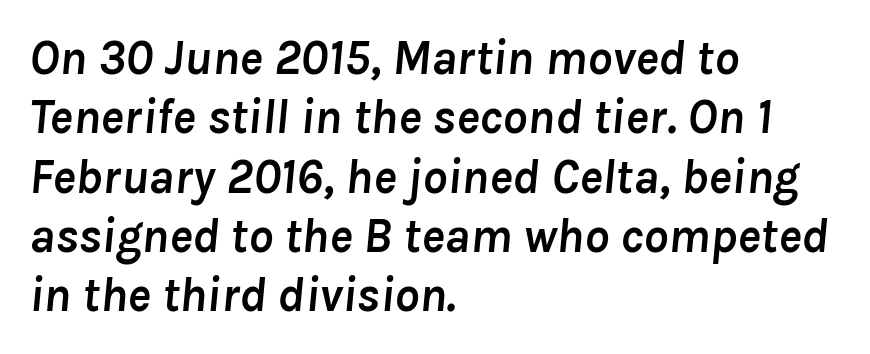
{"italic": "yes", "lean": "right", "slant_degrees": 8, "bold": "yes", "weight": "semibold", "width": "normal", "stroke_contrast": "low", "x_height": "medium", "monospaced": "no", "underline": "no", "align": "left", "line_spacing_ratio": 1.21, "letter_spacing": "normal", "letter_spacing_em": 0.0, "glyph_px": 49}
